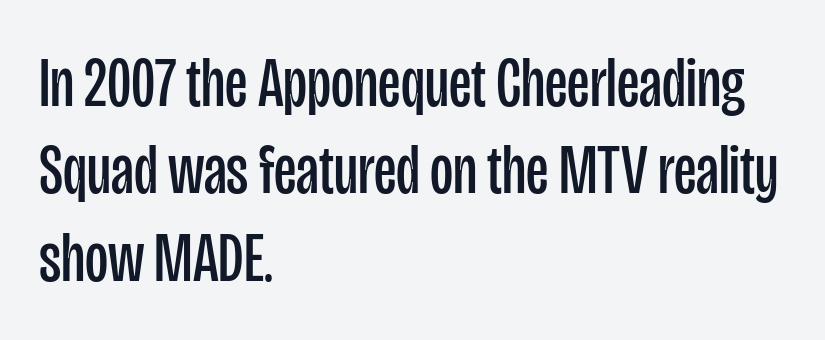
Q: Is the text bold? A: No.
Q: Is the text italic (slanted)? A: No, it is upright.
Q: Is the typeface a serif or a sans-serif typeface? A: Sans-serif.
Q: Is the text underlined? A: No.
Q: How is the paragraph aligned? A: Left-aligned.
Q: Is the spacing between letters normal or unusually wide? A: Normal.
Q: Width (condensed, normal, or wide)? A: Condensed.
Q: Stroke contrast? A: Low.
Q: x-height? A: Large.
Q: Monospaced? A: No.
